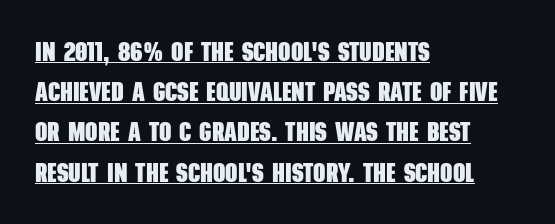
{"bold": "yes", "underline": "yes", "align": "left", "line_spacing": "normal", "line_spacing_ratio": 1.49, "letter_spacing": "normal", "letter_spacing_em": 0.0, "glyph_px": 27}
